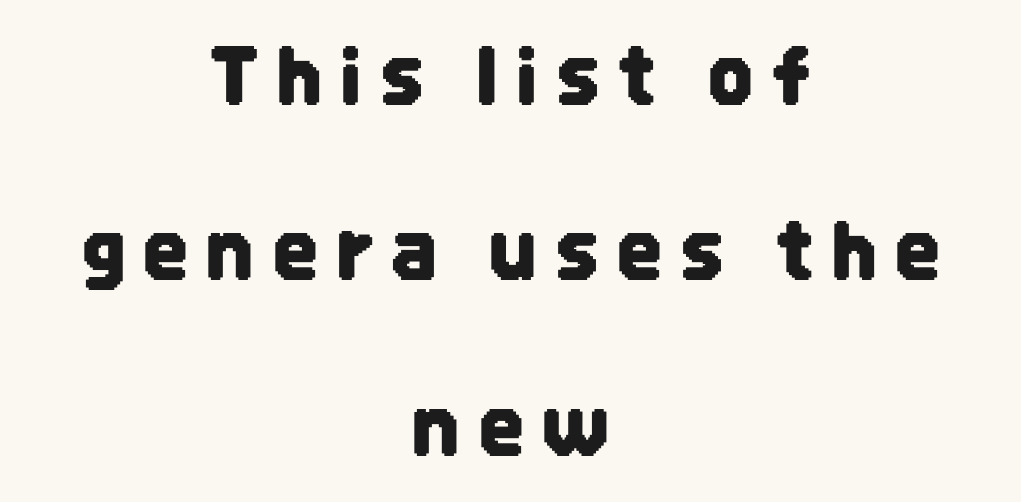
Q: Is the text italic (slanted)? A: No, it is upright.
Q: Is the typeface a serif or a sans-serif typeface? A: Sans-serif.
Q: Is the text underlined? A: No.
Q: How is the paragraph aligned? A: Centered.
Q: Is the spacing between letters normal or unusually wide? A: Unusually wide.
Q: Is the spacing between lines tight, normal or loose? A: Loose.
Q: Width (condensed, normal, or wide)? A: Condensed.
Q: Stroke contrast? A: Low.
Q: x-height? A: Large.
Q: Monospaced? A: No.
